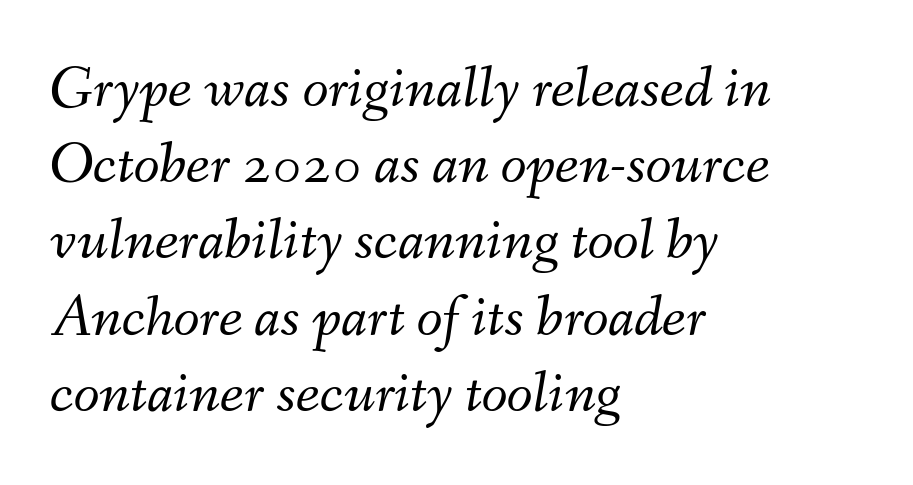
One-word summary of the alignment: left. Vertically, the passage feels balanced, rows spaced as you'd expect. Weight: in the light-to-regular range. When letters slant like this, we call the style italic. Here the glyphs are tracked normally, forming tight word shapes.
